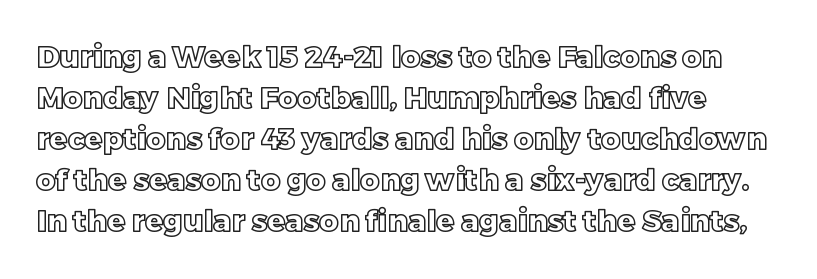
Unmarked baselines from the first word to the last. No extra tracking has been applied to these lines. Note the varied advance widths — an 'i' is clearly narrower than an 'm'. Notice how the passage keeps a crisp vertical edge on the left only. Reading down the column, the eye jumps a familiar distance to each next line. The axis of the letterforms is exactly vertical.
